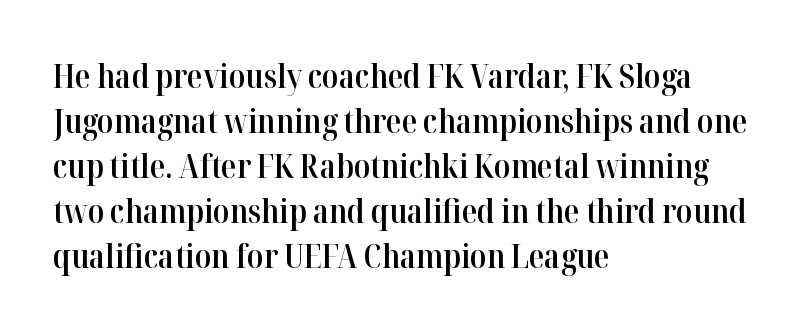
The image shows 32 px semibold serif type, upright; set left-aligned, normal line spacing (1.41x), normal letter spacing, not underlined; high stroke contrast and a medium x-height.
